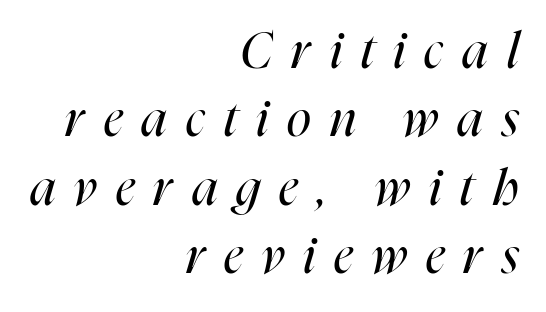
Spacing between characters has been opened up far beyond the box default. Interline gaps are of average width in this sample. A quiet, ordinary-to-light weight characterises the typeface. Where is the straight margin? On the right.
